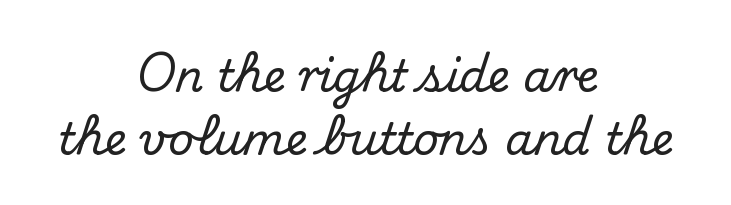
{"serif": "yes", "width": "normal", "stroke_contrast": "medium", "x_height": "small", "monospaced": "no", "underline": "no", "align": "center", "line_spacing": "normal", "line_spacing_ratio": 1.43, "letter_spacing": "normal", "letter_spacing_em": 0.0, "glyph_px": 44}
